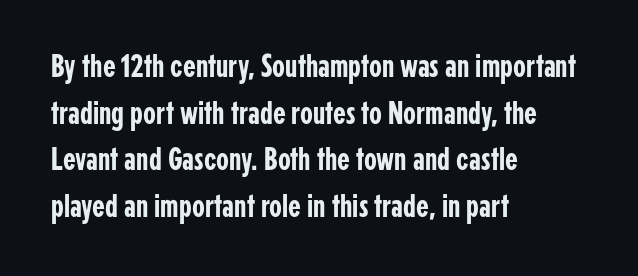
The image shows 33 px condensed sans-serif type, upright; set left-aligned, normal line spacing (1.41x), normal letter spacing, not underlined; low stroke contrast and a medium x-height.
